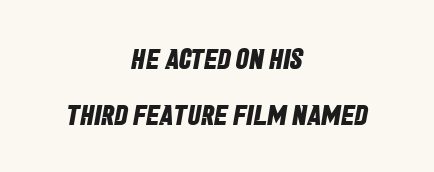
Q: Is the text bold? A: Yes.
Q: Is the typeface a serif or a sans-serif typeface? A: Sans-serif.
Q: Is the text underlined? A: No.
Q: How is the paragraph aligned? A: Centered.
Q: Is the spacing between letters normal or unusually wide? A: Normal.
Q: Is the spacing between lines tight, normal or loose? A: Loose.
Q: Width (condensed, normal, or wide)? A: Condensed.
Q: Stroke contrast? A: Low.
Q: x-height? A: Large.
Q: Monospaced? A: No.
